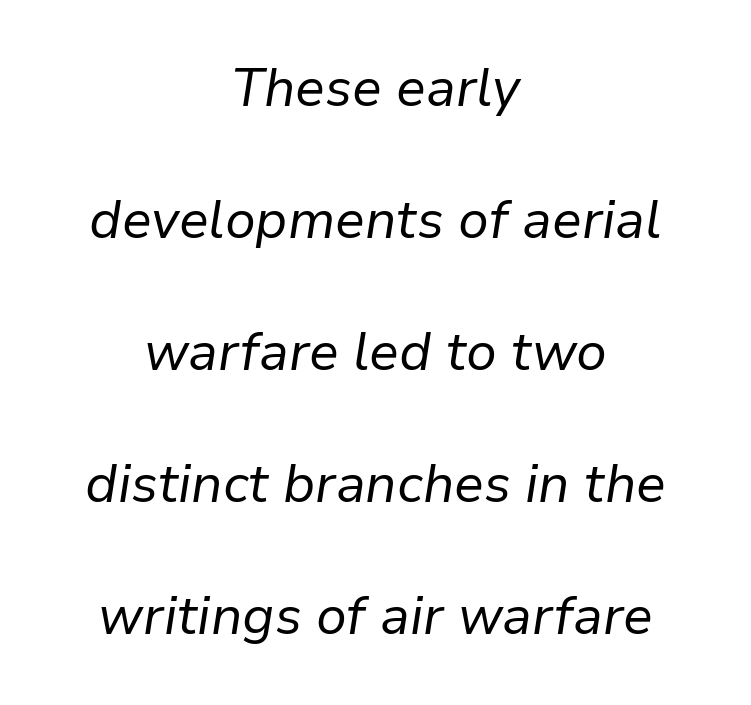
Q: Is the text bold? A: No.
Q: Is the text italic (slanted)? A: Yes, it leans right by about 9 degrees.
Q: Is the text underlined? A: No.
Q: How is the paragraph aligned? A: Centered.
Q: Is the spacing between letters normal or unusually wide? A: Normal.
Q: Is the spacing between lines tight, normal or loose? A: Loose.
Q: Width (condensed, normal, or wide)? A: Normal.
Q: Stroke contrast? A: Low.
Q: x-height? A: Medium.
Q: Monospaced? A: No.
